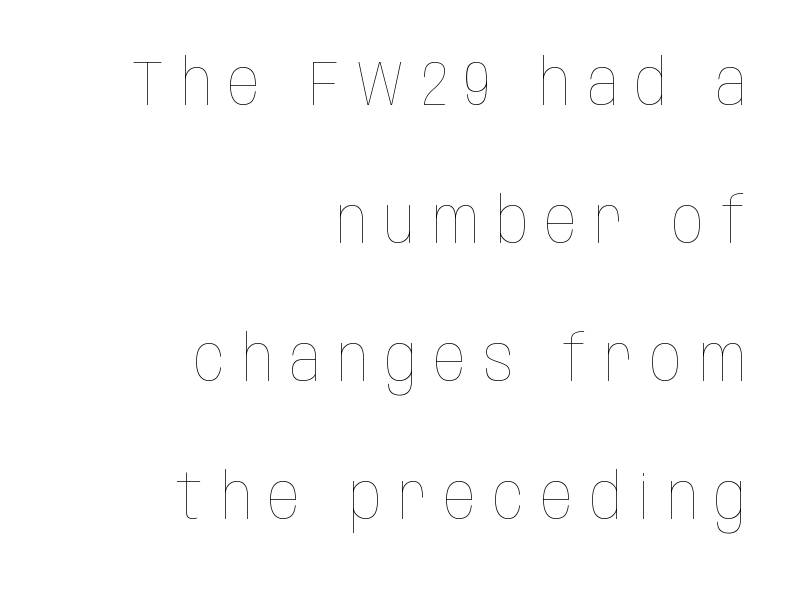
The image shows 63 px thin, condensed type, upright; set right-aligned, loose line spacing (2.19x), unusually wide letter spacing (+0.27 em), not underlined; low stroke contrast and a large x-height.
